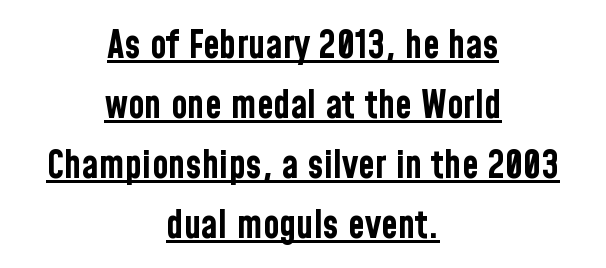
{"serif": "no", "italic": "no", "bold": "yes", "weight": "bold", "width": "condensed", "stroke_contrast": "low", "x_height": "medium", "monospaced": "no", "underline": "yes", "align": "center", "line_spacing": "normal", "line_spacing_ratio": 1.58, "letter_spacing": "normal", "letter_spacing_em": 0.0, "glyph_px": 38}
